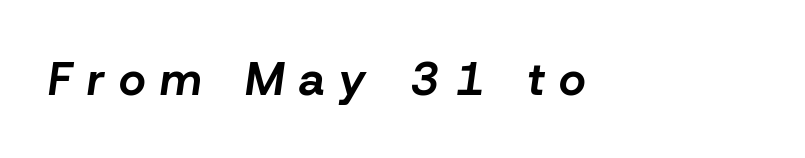
{"italic": "yes", "lean": "right", "slant_degrees": 8, "bold": "yes", "weight": "bold", "width": "normal", "stroke_contrast": "low", "x_height": "medium", "monospaced": "no", "underline": "no", "letter_spacing": "wide", "letter_spacing_em": 0.32, "glyph_px": 46}
